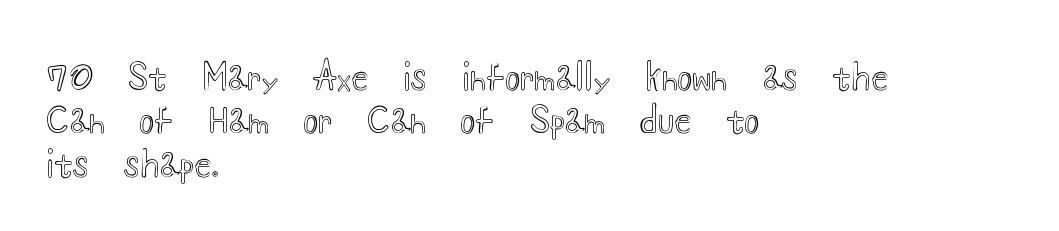
{"italic": "no", "width": "wide", "x_height": "small", "monospaced": "no", "underline": "no", "align": "left", "line_spacing_ratio": 1.24, "letter_spacing": "normal", "letter_spacing_em": 0.0, "glyph_px": 35}
